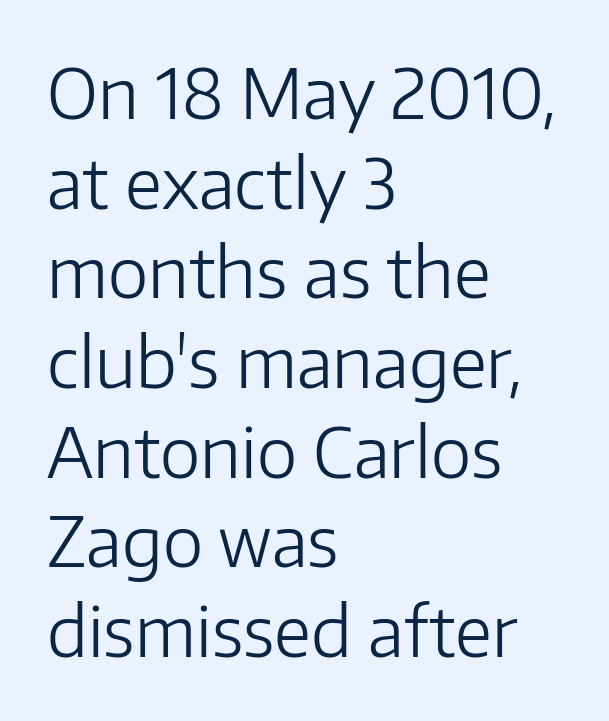
{"serif": "no", "italic": "no", "bold": "no", "weight": "light", "width": "normal", "stroke_contrast": "low", "x_height": "medium", "monospaced": "no", "underline": "no", "align": "left", "line_spacing": "normal", "line_spacing_ratio": 1.3, "letter_spacing": "normal", "letter_spacing_em": 0.0, "glyph_px": 69}
